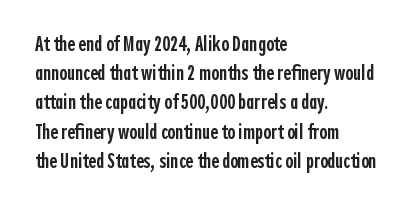
The image shows 21 px text type, upright; set left-aligned, normal line spacing (1.39x), normal letter spacing, not underlined.
